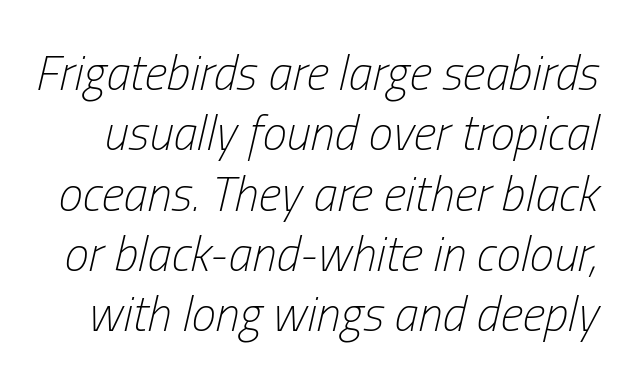
Q: Is the text bold? A: No.
Q: Is the text italic (slanted)? A: Yes, it leans right by about 13 degrees.
Q: Is the text underlined? A: No.
Q: Is the spacing between letters normal or unusually wide? A: Normal.
Q: Width (condensed, normal, or wide)? A: Condensed.
Q: Stroke contrast? A: Low.
Q: x-height? A: Medium.
Q: Monospaced? A: No.
